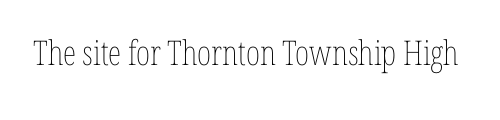
Q: Is the text bold? A: No.
Q: Is the text italic (slanted)? A: No, it is upright.
Q: Is the text underlined? A: No.
Q: Is the spacing between letters normal or unusually wide? A: Normal.
Q: Width (condensed, normal, or wide)? A: Condensed.
Q: Stroke contrast? A: Low.
Q: x-height? A: Medium.
Q: Monospaced? A: No.
